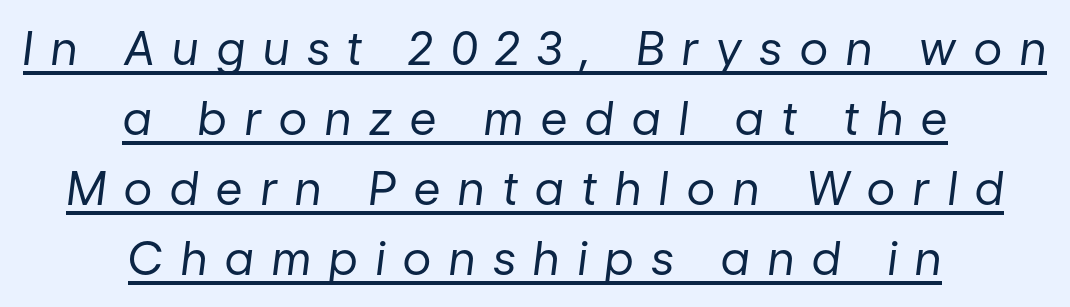
The image shows 46 px regular-weight type, italic (leaning right); set centered, normal line spacing (1.52x), unusually wide letter spacing (+0.4 em), underlined; low stroke contrast and a medium x-height.
